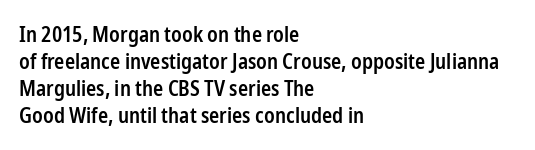
Q: Is the text bold? A: Semi-bold.
Q: Is the text italic (slanted)? A: No, it is upright.
Q: Is the text underlined? A: No.
Q: How is the paragraph aligned? A: Left-aligned.
Q: Is the spacing between letters normal or unusually wide? A: Normal.
Q: Is the spacing between lines tight, normal or loose? A: Normal.
